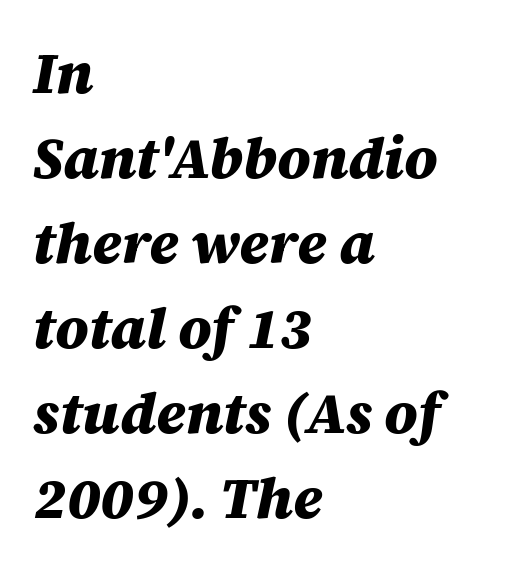
Q: Is the text bold? A: Yes.
Q: Is the text italic (slanted)? A: Yes, it leans right by about 12 degrees.
Q: Is the text underlined? A: No.
Q: How is the paragraph aligned? A: Left-aligned.
Q: Is the spacing between letters normal or unusually wide? A: Normal.
Q: Is the spacing between lines tight, normal or loose? A: Normal.
Q: Width (condensed, normal, or wide)? A: Normal.
Q: Stroke contrast? A: Medium.
Q: x-height? A: Large.
Q: Monospaced? A: No.
